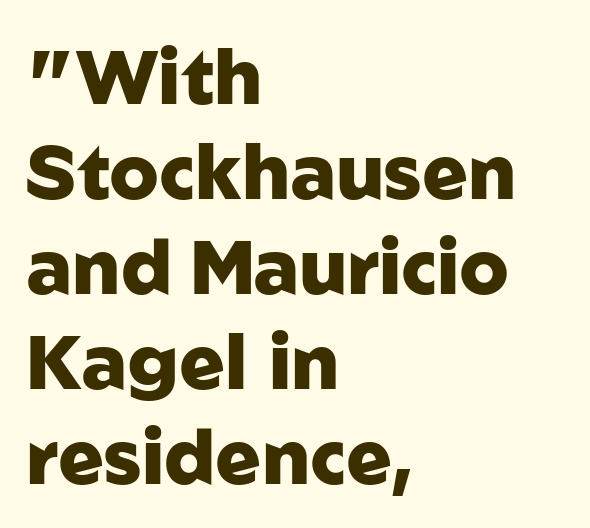
The image shows 76 px heavy sans-serif type, upright; set left-aligned, normal line spacing (1.25x), normal letter spacing, not underlined; low stroke contrast and a medium x-height.
